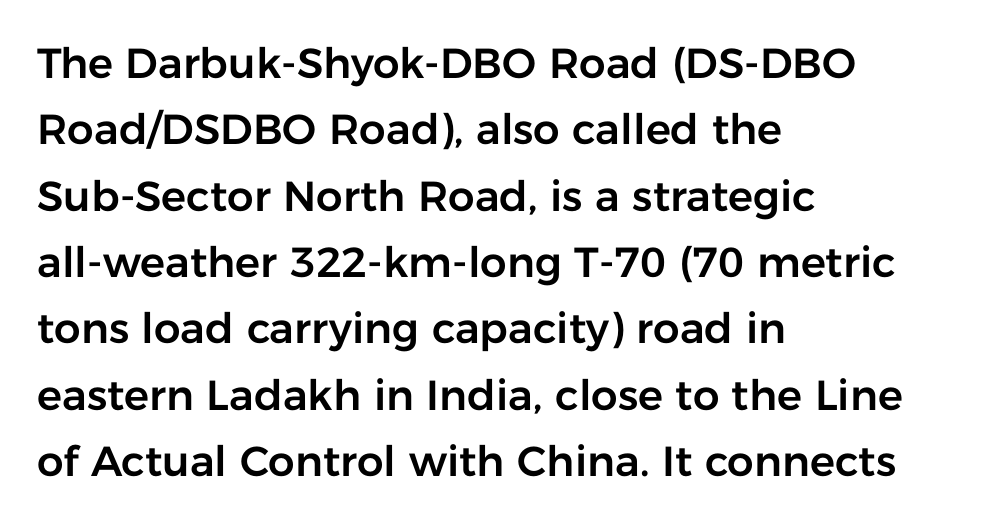
The image shows 42 px sans-serif type, upright; set left-aligned, normal line spacing (1.58x), normal letter spacing, not underlined; low stroke contrast and a medium x-height.
